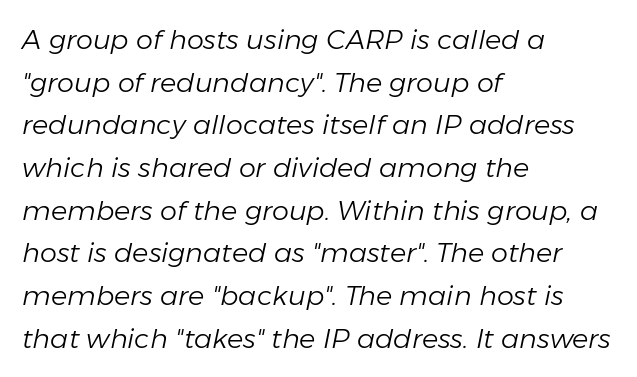
The line-height multiplier appears to be the usual default. Italic: yes, the glyphs are oblique. Stems here are at most as thick as an everyday book face. Layout note: lines flush left. Lines of text with bare space underneath. A typesetter would call this zero additional tracking.
